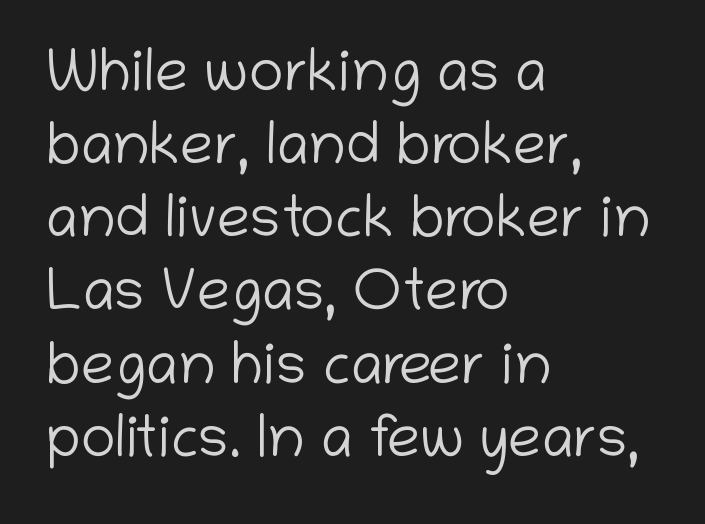
The image shows 59 px light sans-serif type, upright; set left-aligned, line spacing 1.24x, normal letter spacing, not underlined; low stroke contrast and a medium x-height.
